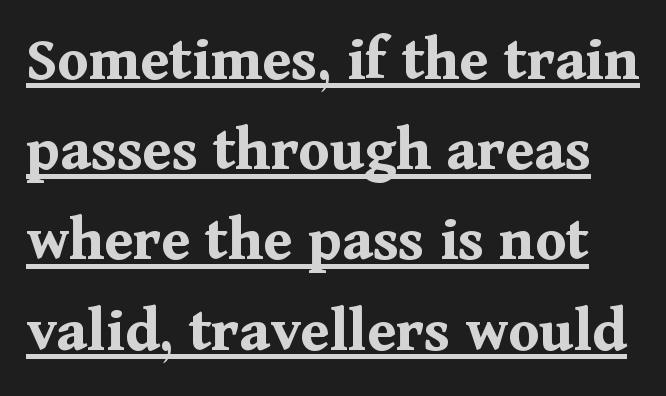
The sample has been set heavy, in full bold. Short note: letters normally spaced. Normally led — the rows are evenly, conventionally spaced. Ascenders rise straight up at ninety degrees. A rule runs beneath these lines of type. Looks like regular typesetting: each glyph gets only the width it needs.
